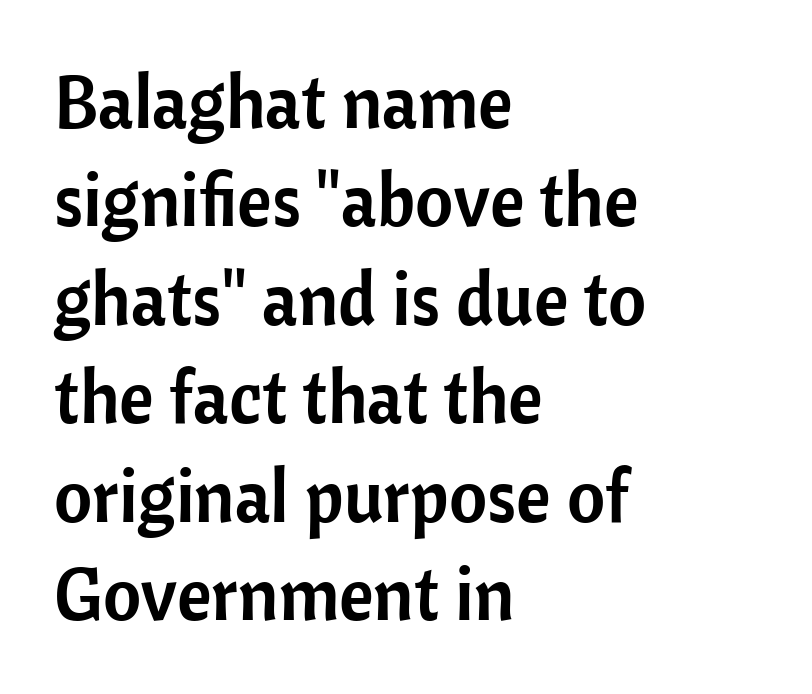
The image shows 74 px sans-serif type, upright; set left-aligned, normal line spacing (1.33x), normal letter spacing, not underlined; low stroke contrast and a medium x-height.
